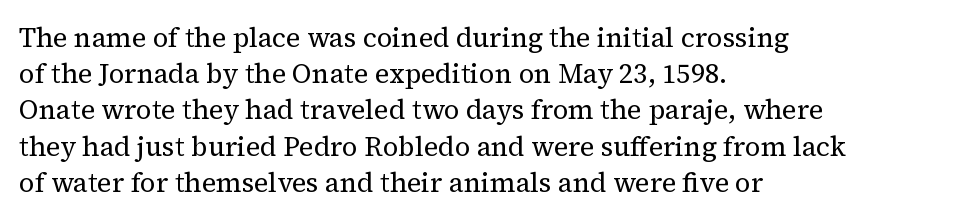
The image shows 27 px text type, upright; set left-aligned, normal line spacing (1.34x), normal letter spacing, not underlined.
